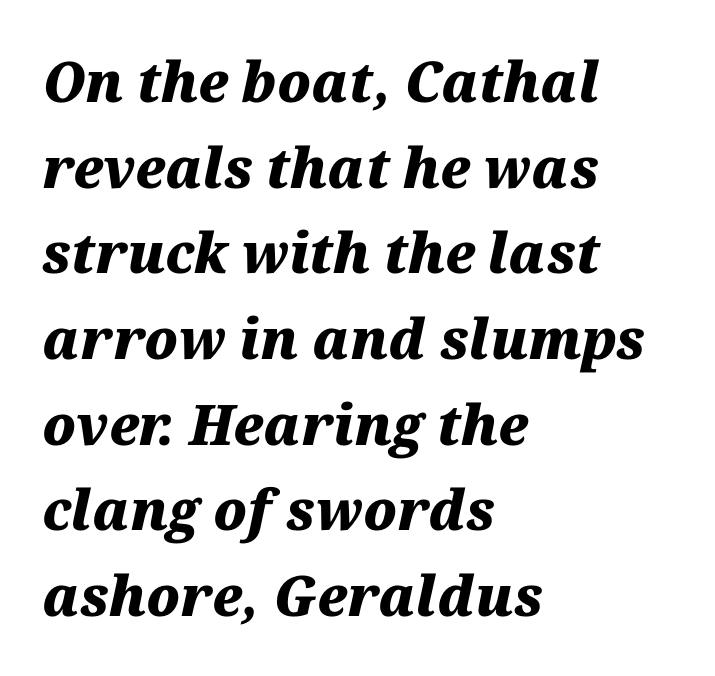
Q: Is the text bold? A: Yes.
Q: Is the text italic (slanted)? A: Yes, it leans right by about 12 degrees.
Q: Is the text underlined? A: No.
Q: How is the paragraph aligned? A: Left-aligned.
Q: Is the spacing between letters normal or unusually wide? A: Normal.
Q: Is the spacing between lines tight, normal or loose? A: Normal.
Q: Width (condensed, normal, or wide)? A: Normal.
Q: Stroke contrast? A: Medium.
Q: x-height? A: Medium.
Q: Monospaced? A: No.
